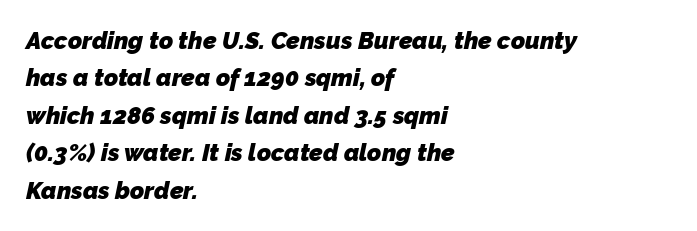
The image shows 24 px bold type; set left-aligned, normal line spacing (1.56x), normal letter spacing, not underlined.
